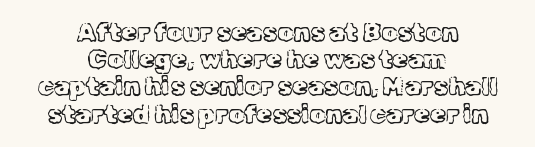
Q: Is the text bold? A: No.
Q: Is the text italic (slanted)? A: No, it is upright.
Q: Is the text underlined? A: No.
Q: How is the paragraph aligned? A: Centered.
Q: Is the spacing between letters normal or unusually wide? A: Normal.
Q: Is the spacing between lines tight, normal or loose? A: Tight.
